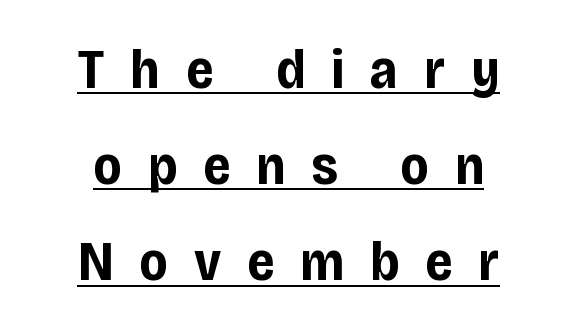
The image shows 55 px bold, condensed sans-serif type, upright; set centered, line spacing 1.75x, unusually wide letter spacing (+0.47 em), underlined; low stroke contrast and a large x-height.
